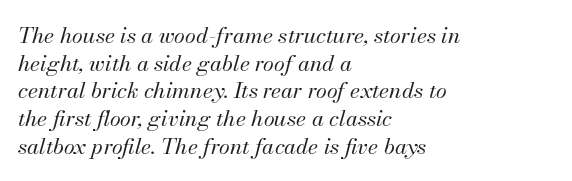
The image shows 22 px text type, italic (leaning right); set left-aligned, normal line spacing (1.26x), normal letter spacing, not underlined.
